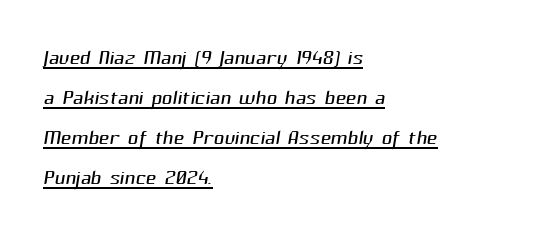
Q: Is the text bold? A: No.
Q: Is the typeface a serif or a sans-serif typeface? A: Sans-serif.
Q: Is the text underlined? A: Yes.
Q: How is the paragraph aligned? A: Left-aligned.
Q: Is the spacing between letters normal or unusually wide? A: Normal.
Q: Is the spacing between lines tight, normal or loose? A: Normal.
Q: Width (condensed, normal, or wide)? A: Normal.
Q: Stroke contrast? A: Medium.
Q: x-height? A: Medium.
Q: Monospaced? A: No.
